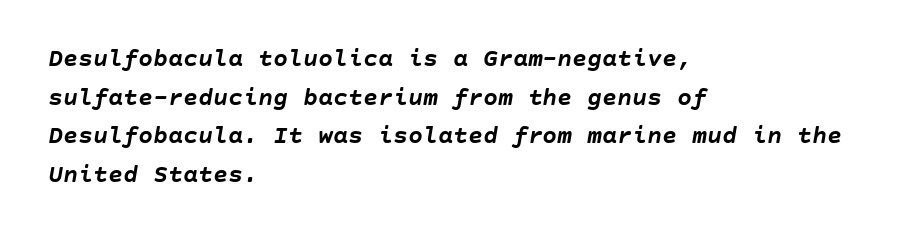
{"italic": "yes", "lean": "right", "slant_degrees": 10, "bold": "yes", "underline": "no", "align": "left", "line_spacing": "normal", "line_spacing_ratio": 1.55, "letter_spacing": "normal", "letter_spacing_em": 0.0, "glyph_px": 25}
